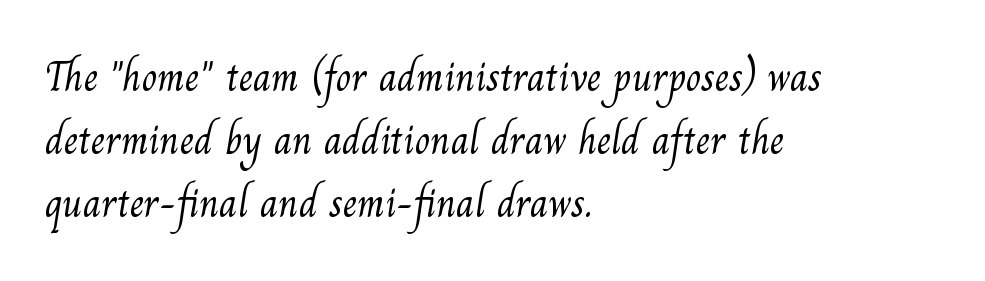
Q: Is the text bold? A: No.
Q: Is the typeface a serif or a sans-serif typeface? A: Serif.
Q: Is the text underlined? A: No.
Q: How is the paragraph aligned? A: Left-aligned.
Q: Is the spacing between letters normal or unusually wide? A: Normal.
Q: Is the spacing between lines tight, normal or loose? A: Normal.
Q: Width (condensed, normal, or wide)? A: Normal.
Q: Stroke contrast? A: Medium.
Q: x-height? A: Small.
Q: Monospaced? A: No.
